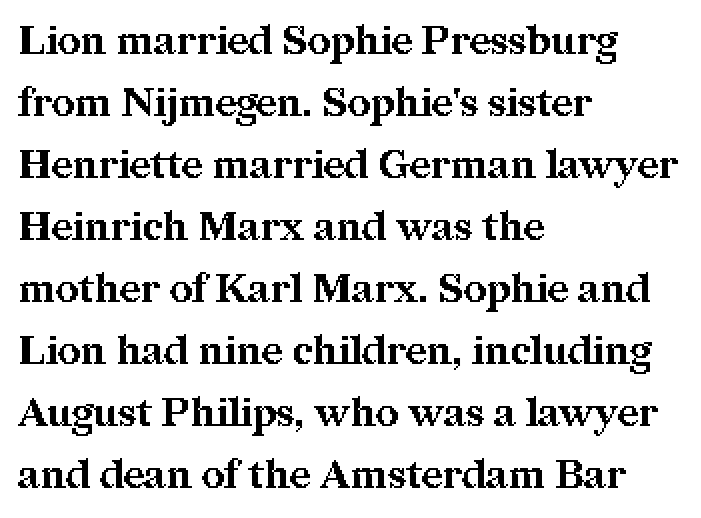
The image shows 40 px bold serif type, upright; set left-aligned, normal line spacing (1.55x), normal letter spacing, not underlined; medium stroke contrast and a medium x-height.
